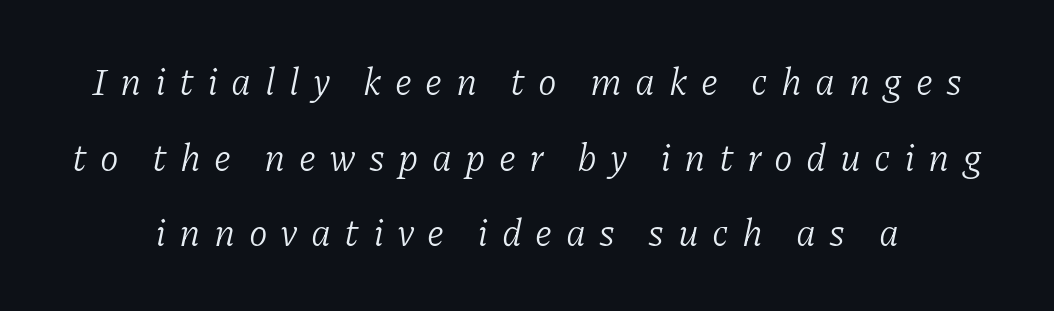
Q: Is the text bold? A: No.
Q: Is the text italic (slanted)? A: Yes, it leans right by about 11 degrees.
Q: Is the typeface a serif or a sans-serif typeface? A: Serif.
Q: Is the text underlined? A: No.
Q: Is the spacing between letters normal or unusually wide? A: Unusually wide.
Q: Is the spacing between lines tight, normal or loose? A: Loose.
Q: Width (condensed, normal, or wide)? A: Normal.
Q: Stroke contrast? A: Low.
Q: x-height? A: Medium.
Q: Monospaced? A: No.
